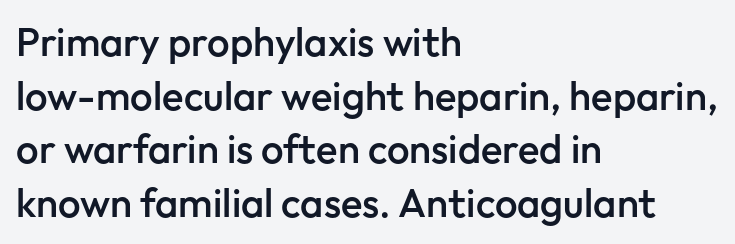
The image shows 40 px semibold sans-serif type, upright; set left-aligned, normal line spacing (1.34x), normal letter spacing, not underlined; low stroke contrast and a medium x-height.
